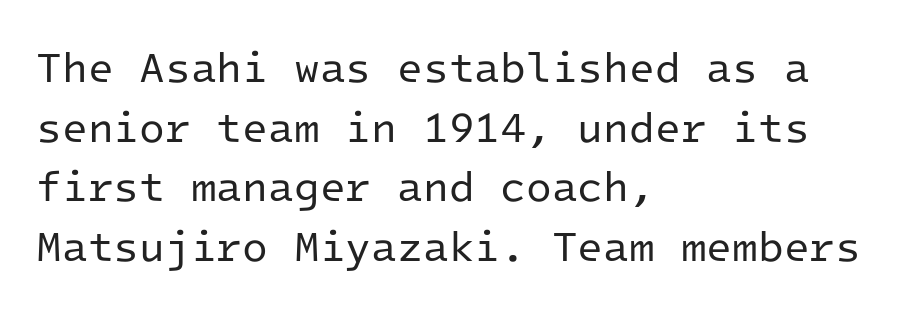
Is this a fixed-width face? Yes — each glyph sits in an identical cell. Nobody drew a line under any word here. A light-to-regular cut is what we see here. The rendering shows plain stroke endings on the letterforms — a sans-serif design.
